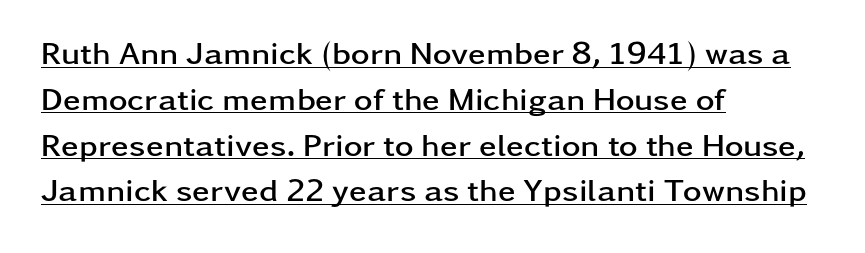
The image shows 32 px semibold, wide sans-serif type, upright; set left-aligned, normal line spacing (1.43x), normal letter spacing, underlined; low stroke contrast and a medium x-height.
